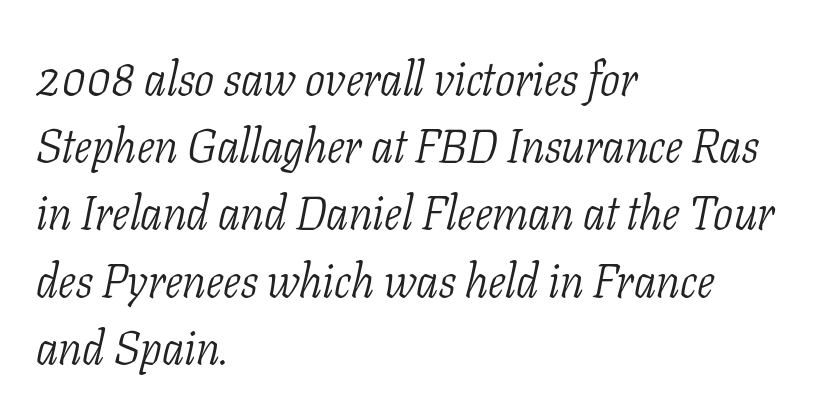
Looking at the ascenders, they clearly lean. Regarding serifs, this sample has them. Weight class: somewhere from thin through regular. Compared with a centered layout, this one pins lines to the left instead. Students, note that the glyphs here touch the page at normal intervals. The rendering uses natural spacing where letterforms have individual widths.
